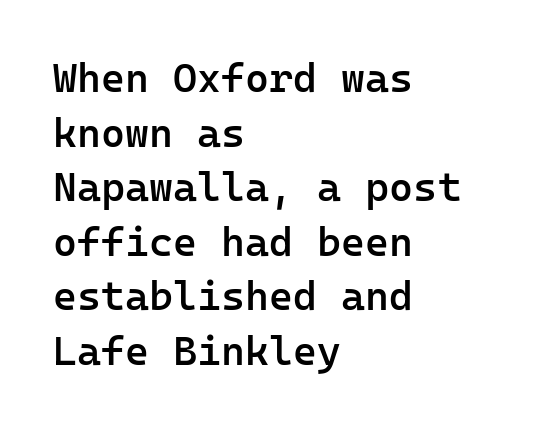
The passage shown is typed in a monospace face where columns stay perfectly aligned. Words float on clear page, feet unadorned. The specimen reads as upright at a glance. Which margin do the lines hug? The left one — the right edge is uneven. Does the leading feel generous? No, just average.
